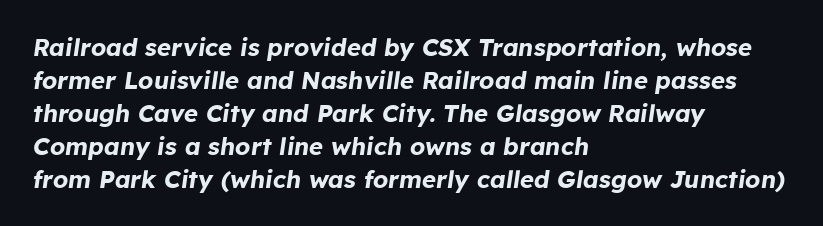
Where is the straight margin? On the left. How heavy is the stroke? Heavy — this is a bold. Notice how the stems are inclined rather than vertical — that's the hallmark of italics. The glyphs are unaccompanied by any horizontal stroke below them. The block of text has a typical density, with ordinary space between rows.
